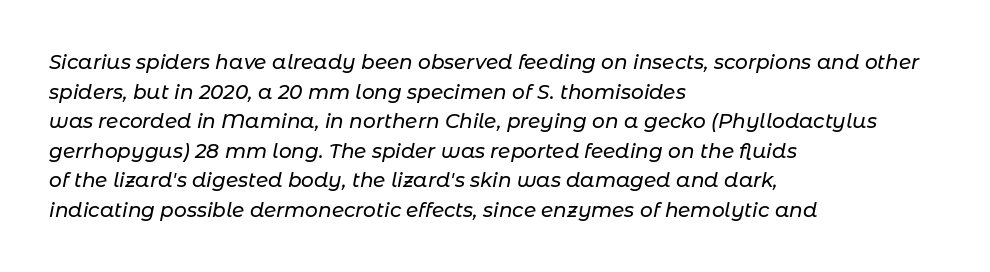
The image shows 20 px text type, italic (leaning right); set left-aligned, normal line spacing (1.48x), normal letter spacing, not underlined.
